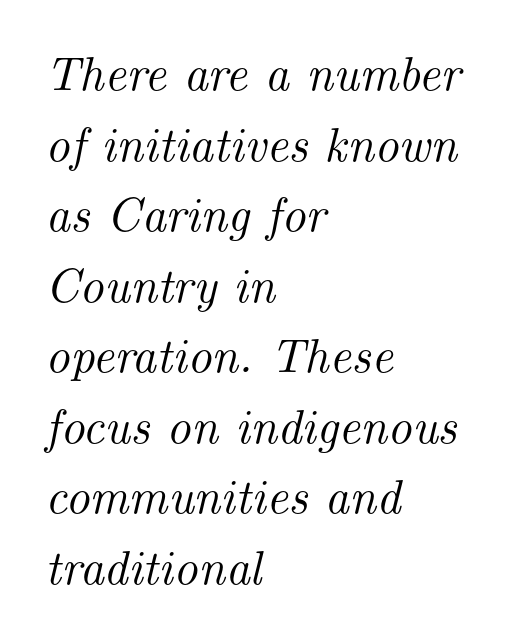
{"serif": "yes", "italic": "yes", "lean": "right", "slant_degrees": 14, "width": "normal", "stroke_contrast": "medium", "x_height": "small", "monospaced": "no", "underline": "no", "align": "left", "line_spacing": "normal", "line_spacing_ratio": 1.47, "letter_spacing": "normal", "letter_spacing_em": 0.0, "glyph_px": 48}
